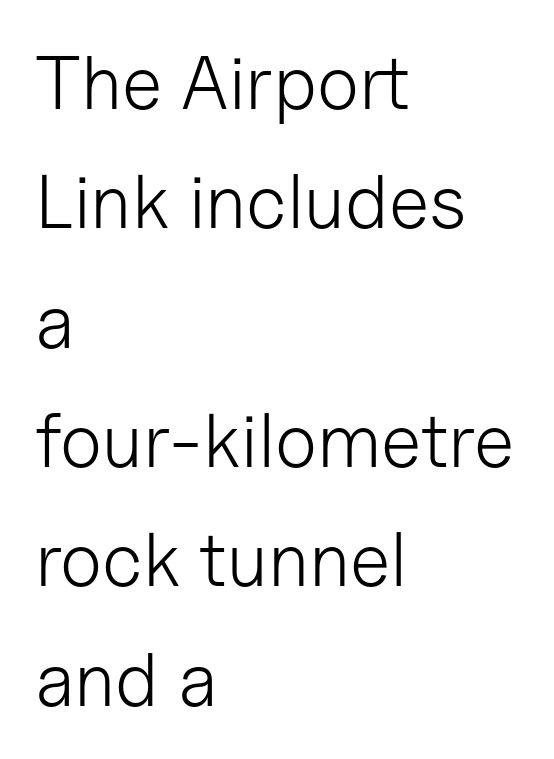
Q: Is the text bold? A: No.
Q: Is the text italic (slanted)? A: No, it is upright.
Q: Is the typeface a serif or a sans-serif typeface? A: Sans-serif.
Q: Is the text underlined? A: No.
Q: How is the paragraph aligned? A: Left-aligned.
Q: Is the spacing between letters normal or unusually wide? A: Normal.
Q: Is the spacing between lines tight, normal or loose? A: Normal.
Q: Width (condensed, normal, or wide)? A: Normal.
Q: Stroke contrast? A: Low.
Q: x-height? A: Medium.
Q: Monospaced? A: No.
